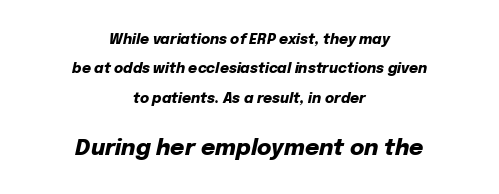
The gap between lines stays unmarked. The typesetter chose a symmetrical, centered arrangement here. Strong, thick strokes mark this as bold type. The face used here is rendered with its standard letterfit.
